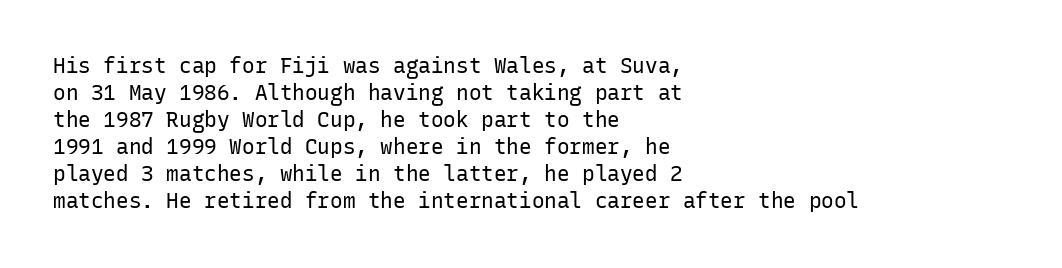
The image shows 21 px text type, upright; set left-aligned, normal line spacing (1.29x), normal letter spacing, not underlined.
